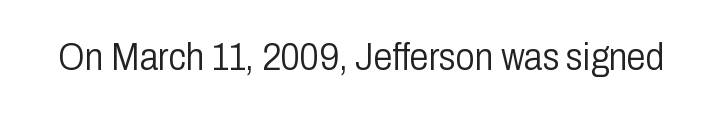
The image shows 38 px light, condensed sans-serif type, upright; set normal letter spacing, not underlined; low stroke contrast and a medium x-height.
